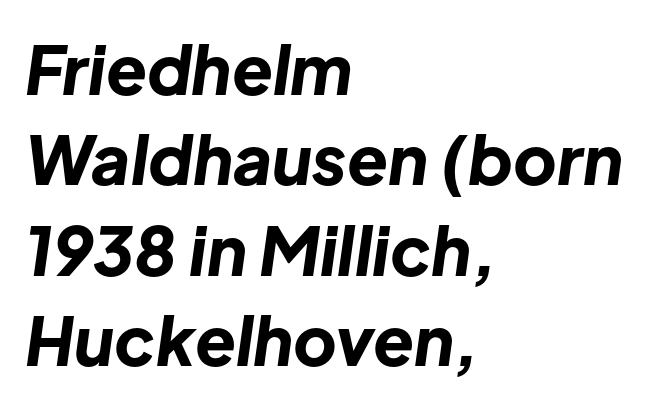
Notice how thick the strokes are: this is what a full bold looks like. A typesetter would call this proportional, since set widths differ per character. Rendered with sloped, italic letterforms. Underline: absent. The ragged edge is on the right, which tells us the setting is flush left. Line spacing here is normal.
